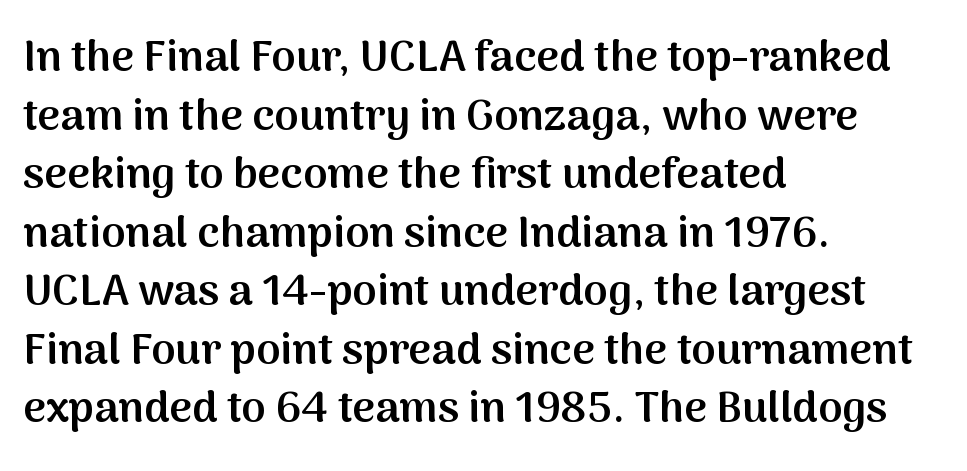
Horizontally, the lines are justified to the leading edge only. When letters stand straight like this, we call the style roman or upright. The rendering shows plain stroke endings on the letterforms — a sans-serif design. Look at the tracking — it's just the regular setting, nothing added.
